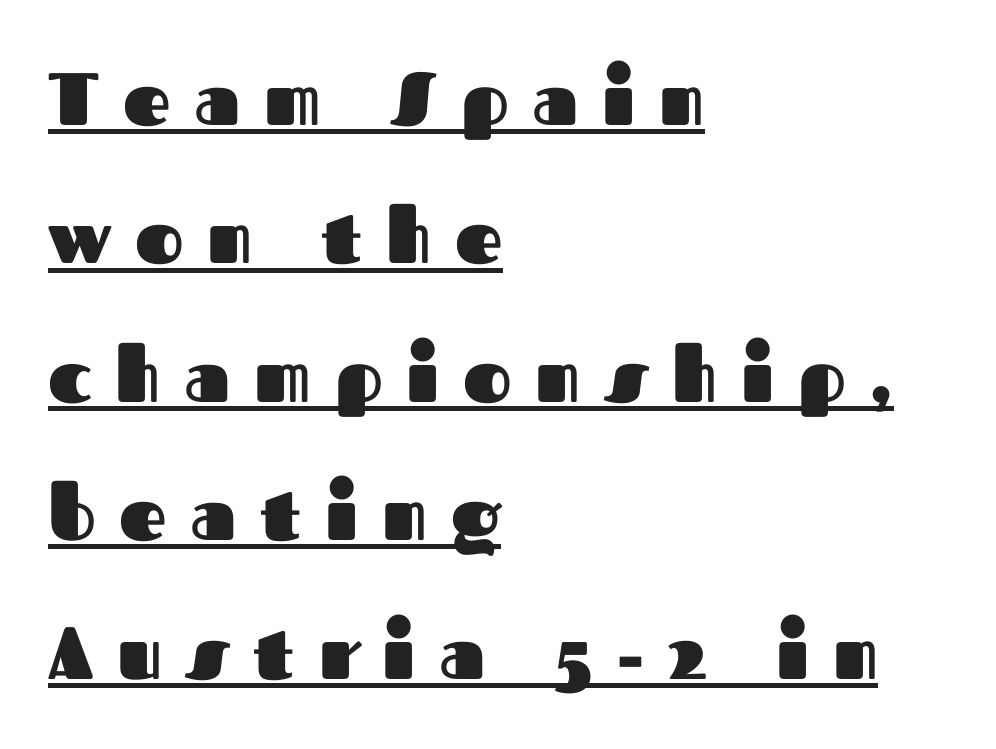
Is this a fixed-width face? No — the glyphs have proportional, varying widths. The specimen reads as upright at a glance. In designer terms, the underline attribute is active on this setting. The rag falls on the right side of this text block. You'd pick this weight for a headline — it's a proper bold. Short note: letters widely spaced.
